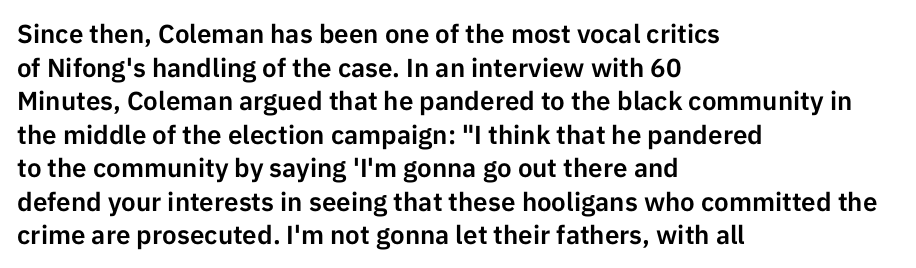
Q: Is the text italic (slanted)? A: No, it is upright.
Q: Is the text underlined? A: No.
Q: How is the paragraph aligned? A: Left-aligned.
Q: Is the spacing between letters normal or unusually wide? A: Normal.
Q: Is the spacing between lines tight, normal or loose? A: Normal.
